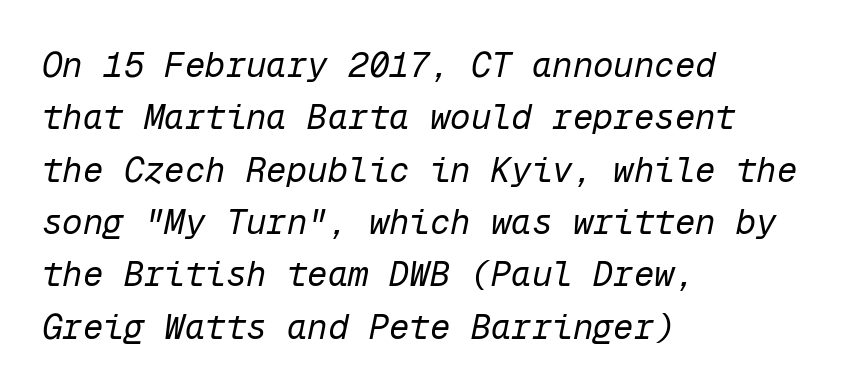
The image shows 34 px regular-weight type, italic (leaning right), monospaced; set left-aligned, normal line spacing (1.54x), normal letter spacing, not underlined; low stroke contrast and a medium x-height.
